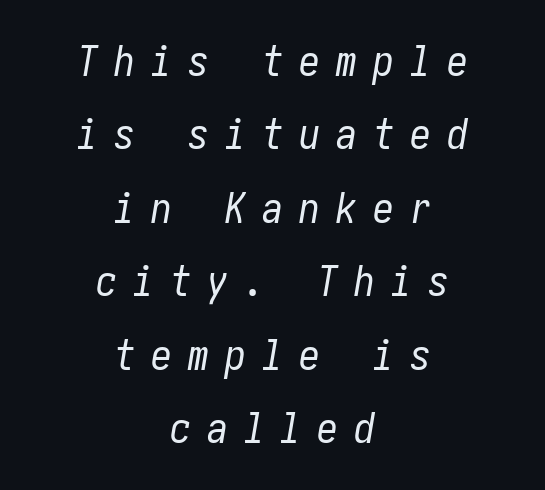
Letters have the restrained weight of plain body copy at most. Every character sits at an angle, as italics do. Does the copy run flush right? No — it is centered line by line. Descenders hang freely into open space. Characters follow at a spacing far wider than the type designer built in.
